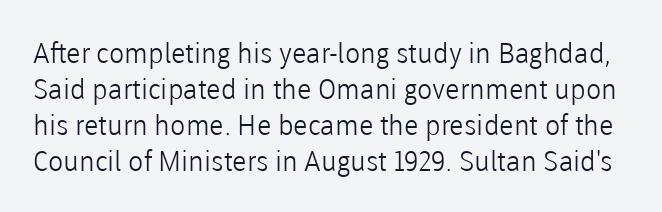
{"serif": "no", "italic": "no", "bold": "no", "weight": "light", "width": "normal", "stroke_contrast": "low", "x_height": "medium", "monospaced": "no", "underline": "no", "line_spacing": "normal", "line_spacing_ratio": 1.28, "letter_spacing": "normal", "letter_spacing_em": 0.0, "glyph_px": 28}
